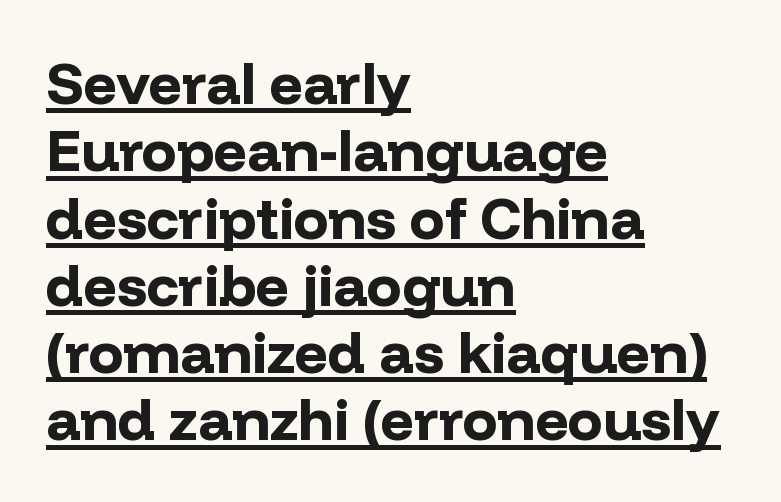
The lines are quadded left. Pretty heavy lettering here — definitely bold. Each letter keeps its own natural width here, so spacing adapts to shape. Regarding serifs, this sample does without them. Observe the ordinary spacing: letters are neighbours, not strangers. This rendering features underlined lettering.
